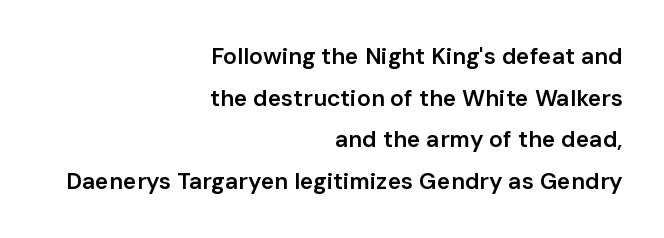
Clear beneath every line of the passage. Posture: upright roman. Summary of weight: moderately heavy, a semibold. The rendering keeps characters at their native spacing. In CSS terms this would be text-align: right.
